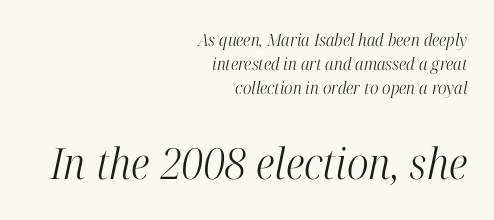
Q: Is the text bold? A: No.
Q: Is the text italic (slanted)? A: Yes, it leans right by about 12 degrees.
Q: Is the typeface a serif or a sans-serif typeface? A: Serif.
Q: Is the text underlined? A: No.
Q: How is the paragraph aligned? A: Right-aligned.
Q: Is the spacing between letters normal or unusually wide? A: Normal.
Q: Is the spacing between lines tight, normal or loose? A: Normal.
Q: Which block of text is set in a larger size, the first (top) or the second (bottom)? A: The second (bottom) one.
Q: Width (condensed, normal, or wide)? A: Condensed.
Q: Stroke contrast? A: High.
Q: x-height? A: Medium.
Q: Monospaced? A: No.
